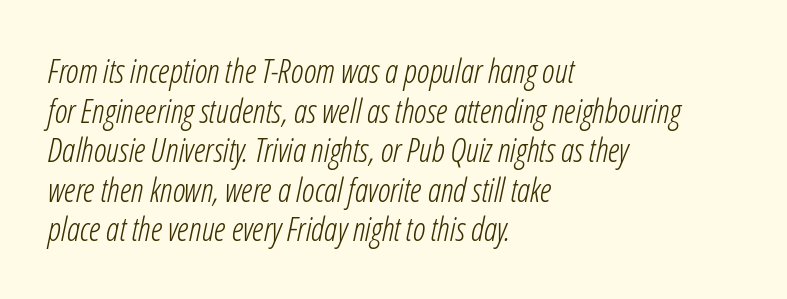
Q: Is the text bold? A: No.
Q: Is the text italic (slanted)? A: Yes, it leans right by about 12 degrees.
Q: Is the text underlined? A: No.
Q: How is the paragraph aligned? A: Left-aligned.
Q: Is the spacing between letters normal or unusually wide? A: Normal.
Q: Width (condensed, normal, or wide)? A: Condensed.
Q: Stroke contrast? A: Low.
Q: x-height? A: Medium.
Q: Monospaced? A: No.
